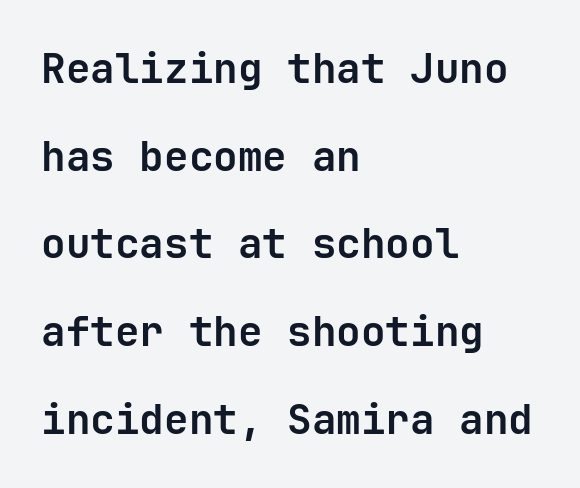
When letters stand straight like this, we call the style roman or upright. Serif or sans? Sans — the stroke terminals are bare. Every row of glyphs begins at an identical x-position on the left. These lines are rendered in a fixed-pitch font.
